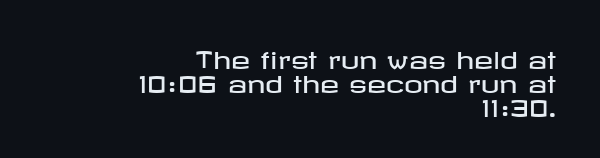
No extra tracking has been applied to these lines. Nope, not italic — everything's standing straight. A typesetter would call this leading minimal, almost set solid. Compared with a flush-left layout, this one pins lines to the opposite, right side. The area under the type is left untouched.
